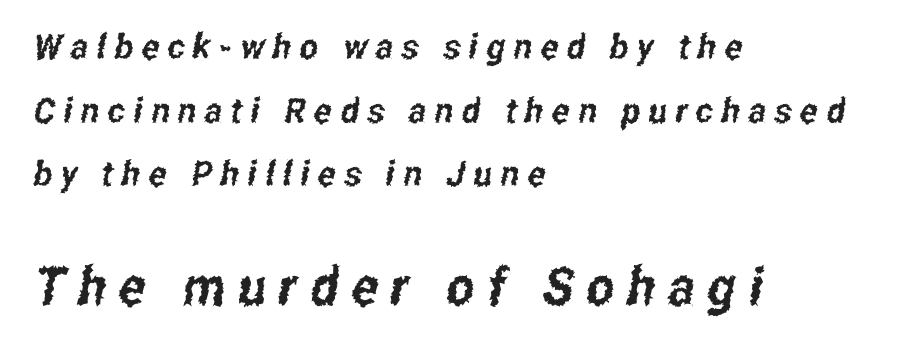
You can tell from the bare stems that sans-serif type was used. The letterforms stand isolated, each surrounded by extra space. Each row of text sits above clean, open space. The text block is weighted toward the left margin, trailing off unevenly rightward.
